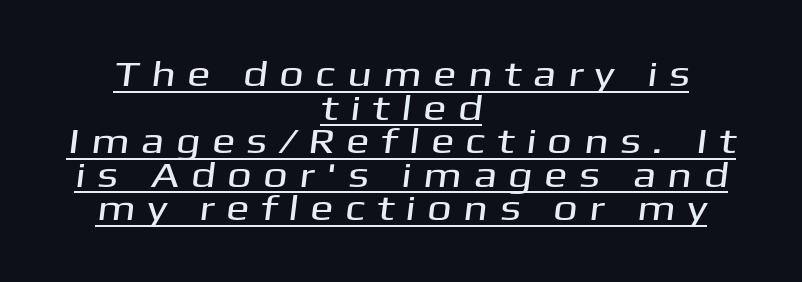
A typesetter would label this face a sans. Vertically, the passage feels compressed, each row crowding the next. Underlining? Definitely there. Note the varied advance widths — an 'i' is clearly narrower than an 'm'. Compared with typical body copy, the letter spacing here is much looser.
